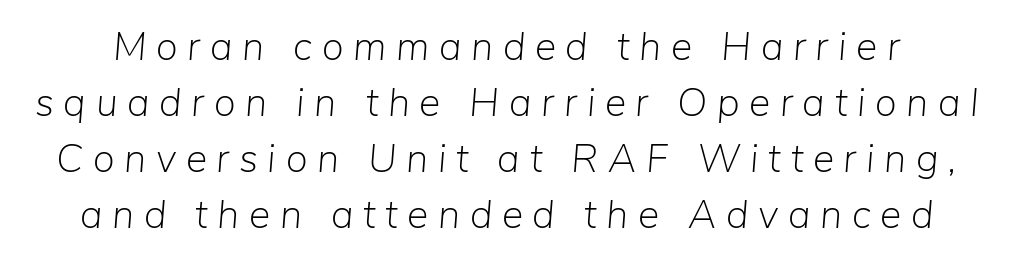
{"italic": "yes", "lean": "right", "slant_degrees": 5, "bold": "no", "weight": "light", "width": "normal", "stroke_contrast": "low", "x_height": "medium", "monospaced": "no", "underline": "no", "line_spacing": "normal", "line_spacing_ratio": 1.4, "letter_spacing": "wide", "letter_spacing_em": 0.24, "glyph_px": 40}
